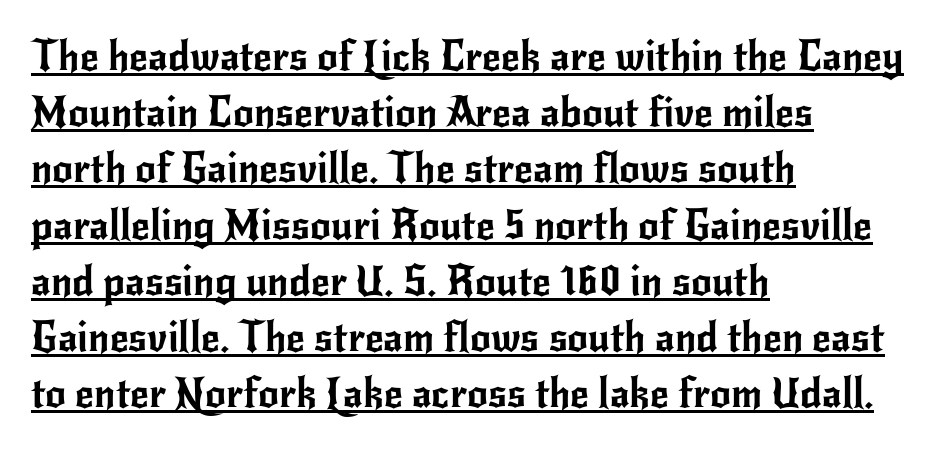
{"serif": "no", "italic": "no", "width": "normal", "stroke_contrast": "low", "x_height": "small", "monospaced": "no", "underline": "yes", "align": "left", "line_spacing": "normal", "line_spacing_ratio": 1.37, "letter_spacing": "normal", "letter_spacing_em": 0.0, "glyph_px": 41}
